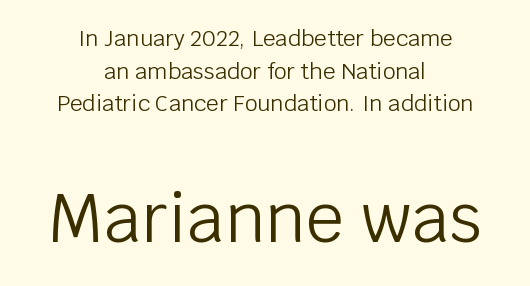
Is the stroke heavy? The answer is a plain regular-or-lighter. Whoever set this chose a conventional vertical rhythm. A typesetter would call this zero additional tracking. Anything drawn beneath the words? Only blank space. You can tell from the bare stems that sans-serif type was used. Caption: multi-line text, centered on the measure.
